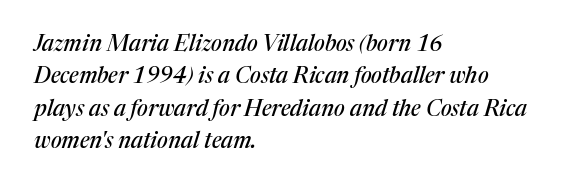
Q: Is the text italic (slanted)? A: Yes, it leans right by about 17 degrees.
Q: Is the text underlined? A: No.
Q: How is the paragraph aligned? A: Left-aligned.
Q: Is the spacing between letters normal or unusually wide? A: Normal.
Q: Is the spacing between lines tight, normal or loose? A: Normal.
